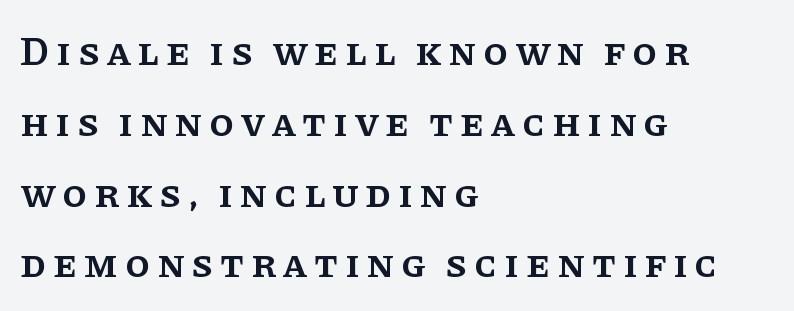
Q: Is the text bold? A: Semi-bold.
Q: Is the text italic (slanted)? A: No, it is upright.
Q: Is the typeface a serif or a sans-serif typeface? A: Serif.
Q: Is the text underlined? A: No.
Q: How is the paragraph aligned? A: Left-aligned.
Q: Width (condensed, normal, or wide)? A: Normal.
Q: Stroke contrast? A: Low.
Q: x-height? A: Large.
Q: Monospaced? A: No.
